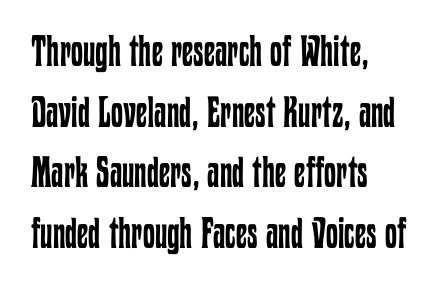
Q: Is the text bold? A: No.
Q: Is the text italic (slanted)? A: No, it is upright.
Q: Is the text underlined? A: No.
Q: How is the paragraph aligned? A: Left-aligned.
Q: Is the spacing between letters normal or unusually wide? A: Normal.
Q: Is the spacing between lines tight, normal or loose? A: Normal.
Q: Width (condensed, normal, or wide)? A: Condensed.
Q: Stroke contrast? A: Low.
Q: x-height? A: Medium.
Q: Monospaced? A: No.
